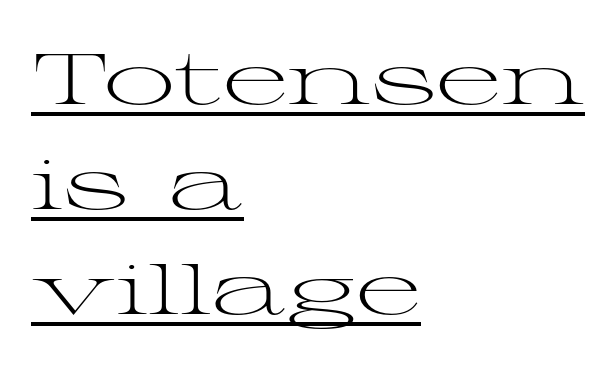
The rendering uses a moderate line-height, typical for paragraphs. The typesetting does not lean heavy: it is not bold. Is this a fixed-width face? No — the glyphs have proportional, varying widths. Upright lettering throughout. The glyphs in this specimen are seriffed.
